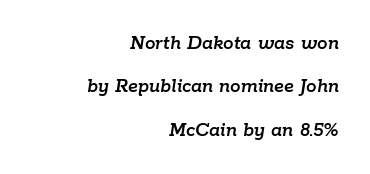
Q: Is the text italic (slanted)? A: Yes, it leans right by about 9 degrees.
Q: Is the text underlined? A: No.
Q: How is the paragraph aligned? A: Right-aligned.
Q: Is the spacing between letters normal or unusually wide? A: Normal.
Q: Is the spacing between lines tight, normal or loose? A: Loose.
